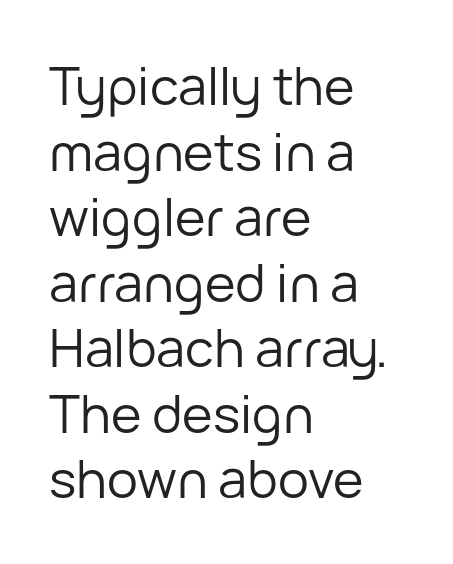
Is this a sans? Yes — the strokes have no serifs. Visually the block forms a straight wall on the left and a jagged coastline on the right. Check the space under the baseline: it is left empty. No chunkiness to these letters — they're not bold. The letters advance in unequal steps, a hallmark of proportional type.
